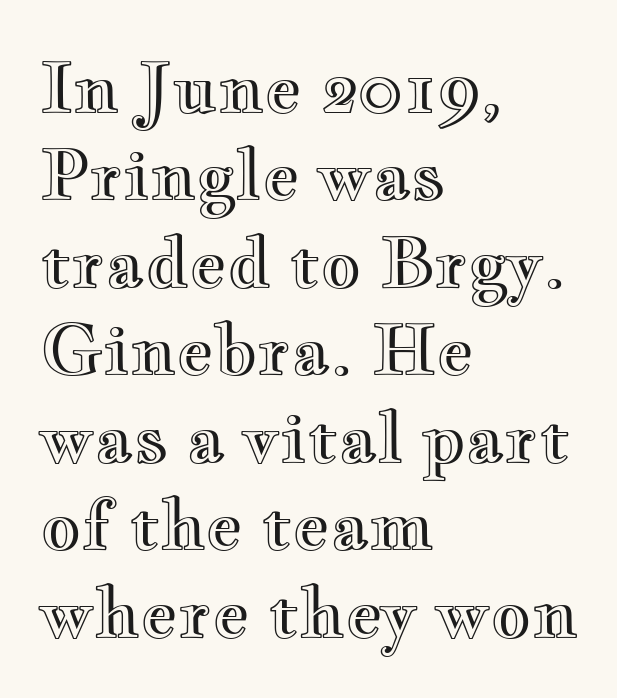
The image shows 70 px wide type, upright; set left-aligned, normal line spacing (1.25x), normal letter spacing, not underlined; a small x-height.
